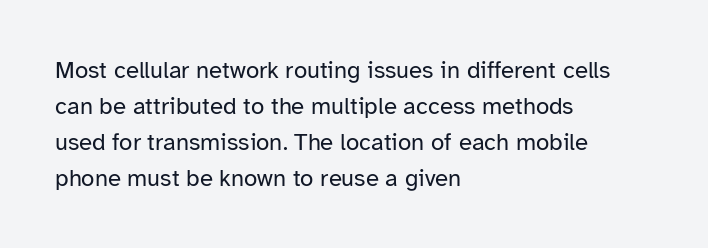
There is no visible air inserted between adjacent glyphs. The rendering anchors every line to the left-hand side. Counters stay open thanks to moderate or lighter strokes. Is there much room between lines? A standard amount, neither cramped nor airy. Type without underlining.
